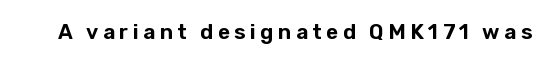
{"italic": "no", "underline": "no", "letter_spacing": "wide", "letter_spacing_em": 0.21, "glyph_px": 21}
